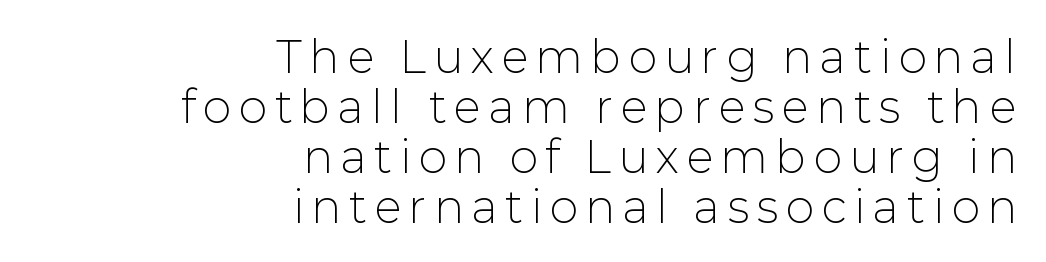
{"serif": "no", "italic": "no", "bold": "no", "weight": "light", "width": "normal", "stroke_contrast": "low", "x_height": "medium", "monospaced": "no", "underline": "no", "align": "right", "line_spacing_ratio": 1.16, "letter_spacing": "wide", "letter_spacing_em": 0.2, "glyph_px": 43}
